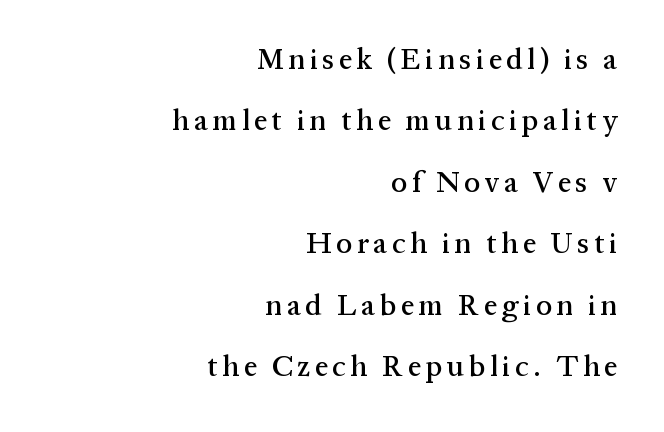
{"serif": "yes", "italic": "no", "width": "normal", "stroke_contrast": "medium", "x_height": "medium", "monospaced": "no", "underline": "no", "align": "right", "line_spacing": "loose", "line_spacing_ratio": 2.12, "glyph_px": 29}
